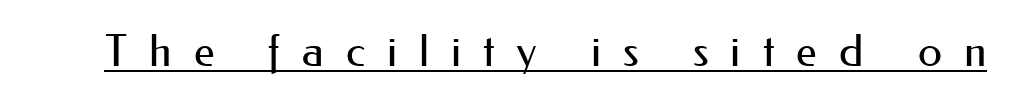
Q: Is the text bold? A: No.
Q: Is the text italic (slanted)? A: No, it is upright.
Q: Is the typeface a serif or a sans-serif typeface? A: Sans-serif.
Q: Is the text underlined? A: Yes.
Q: Is the spacing between letters normal or unusually wide? A: Unusually wide.
Q: Width (condensed, normal, or wide)? A: Normal.
Q: Stroke contrast? A: Medium.
Q: x-height? A: Small.
Q: Monospaced? A: No.
